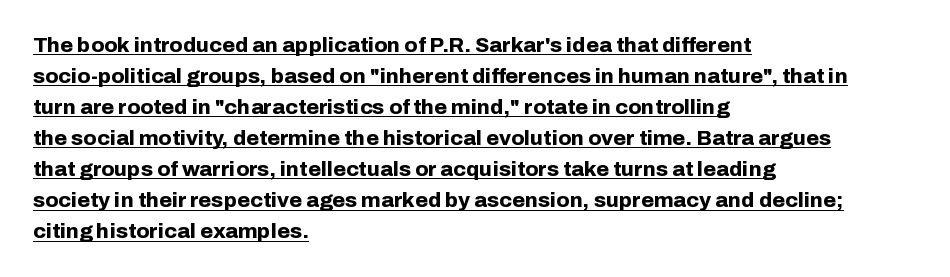
{"italic": "no", "bold": "yes", "underline": "yes", "align": "left", "line_spacing": "normal", "line_spacing_ratio": 1.48, "letter_spacing": "normal", "letter_spacing_em": 0.0, "glyph_px": 21}
